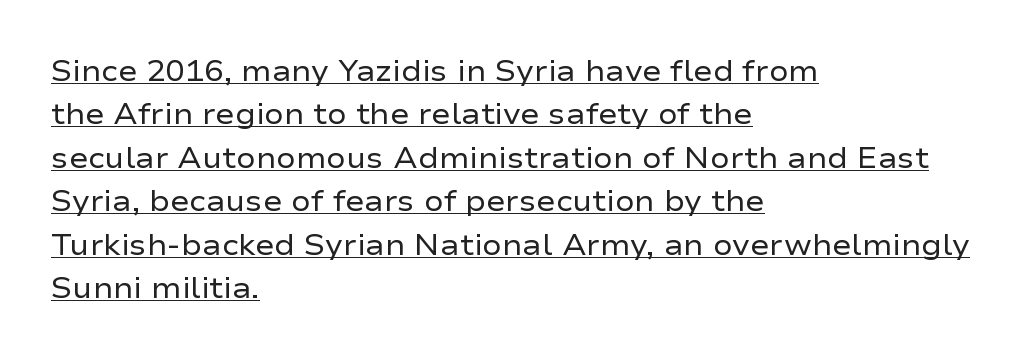
{"serif": "no", "italic": "no", "bold": "no", "weight": "regular", "width": "wide", "stroke_contrast": "low", "x_height": "medium", "monospaced": "no", "underline": "yes", "align": "left", "line_spacing": "normal", "line_spacing_ratio": 1.5, "letter_spacing": "normal", "letter_spacing_em": 0.0, "glyph_px": 29}
